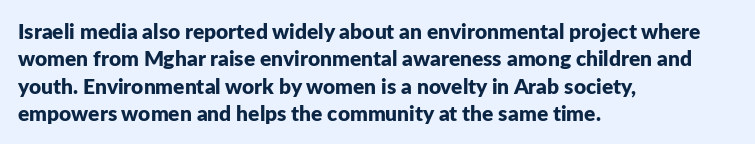
Q: Is the text bold? A: Yes.
Q: Is the text italic (slanted)? A: No, it is upright.
Q: Is the text underlined? A: No.
Q: How is the paragraph aligned? A: Left-aligned.
Q: Is the spacing between letters normal or unusually wide? A: Normal.
Q: Is the spacing between lines tight, normal or loose? A: Normal.
